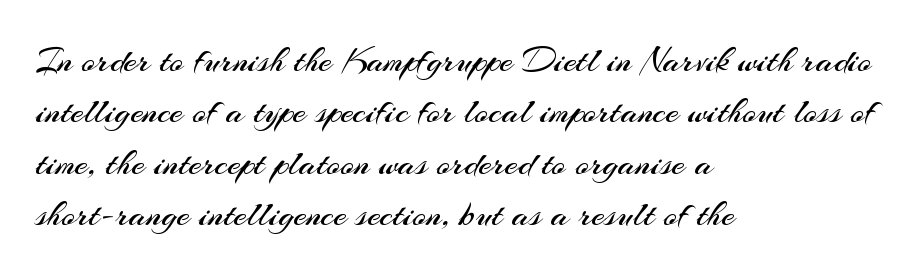
The image shows 37 px regular-weight sans-serif type; set left-aligned, normal line spacing (1.39x), normal letter spacing, not underlined; medium stroke contrast and a small x-height.
